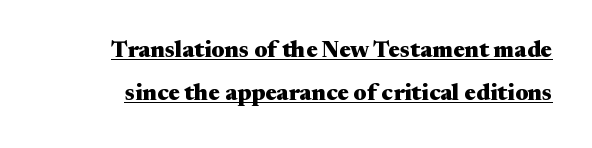
Q: Is the text bold? A: Yes.
Q: Is the text italic (slanted)? A: No, it is upright.
Q: Is the text underlined? A: Yes.
Q: Is the spacing between letters normal or unusually wide? A: Normal.
